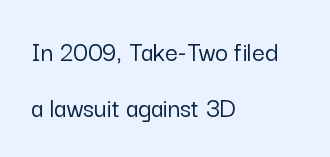
{"serif": "no", "italic": "no", "width": "normal", "stroke_contrast": "low", "x_height": "medium", "monospaced": "no", "underline": "no", "align": "left", "line_spacing": "loose", "line_spacing_ratio": 2.0, "letter_spacing": "normal", "letter_spacing_em": 0.0, "glyph_px": 28}
